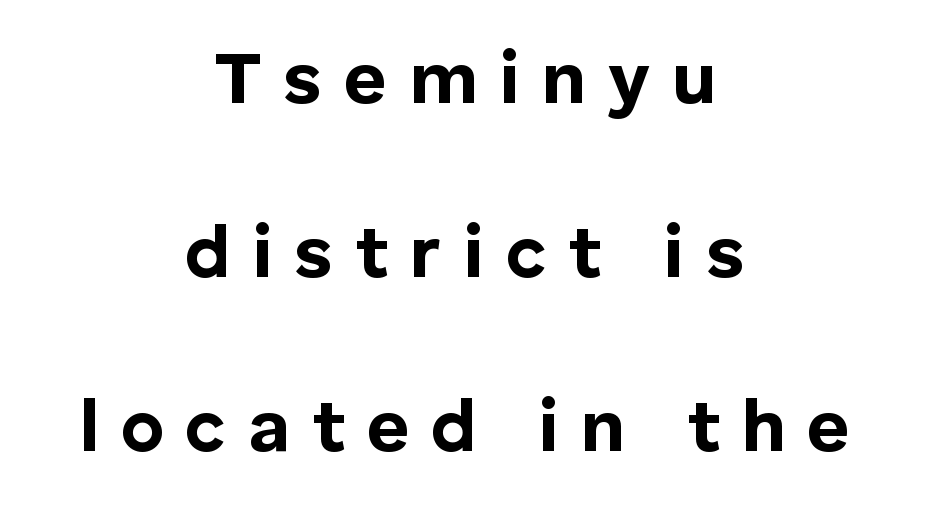
{"serif": "no", "italic": "no", "bold": "yes", "weight": "bold", "width": "normal", "stroke_contrast": "low", "x_height": "medium", "monospaced": "no", "underline": "no", "align": "center", "line_spacing": "loose", "line_spacing_ratio": 2.35, "letter_spacing": "wide", "letter_spacing_em": 0.29, "glyph_px": 74}
